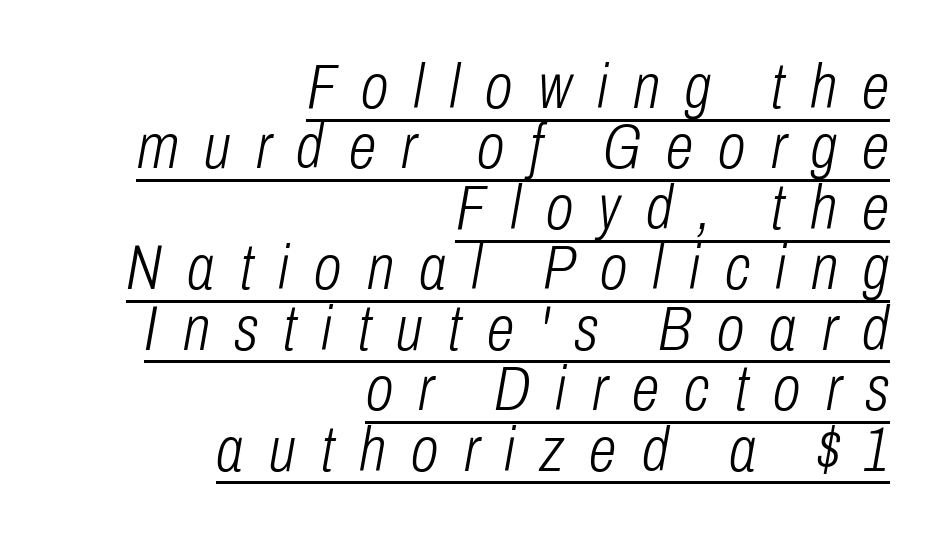
{"italic": "yes", "lean": "right", "slant_degrees": 10, "bold": "no", "weight": "light", "width": "condensed", "stroke_contrast": "low", "x_height": "medium", "monospaced": "no", "underline": "yes", "align": "right", "line_spacing": "tight", "line_spacing_ratio": 0.96, "letter_spacing": "wide", "letter_spacing_em": 0.4, "glyph_px": 63}
